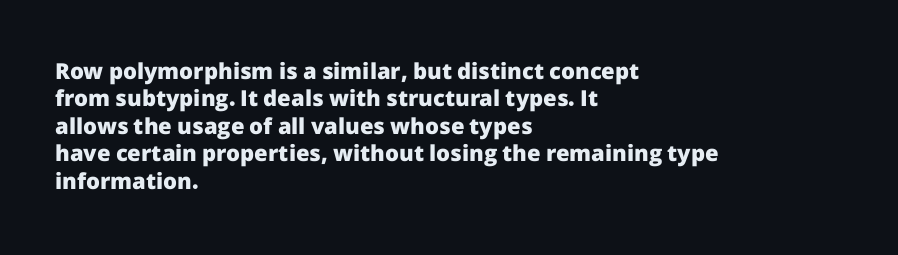
Q: Is the text bold? A: Yes.
Q: Is the text italic (slanted)? A: No, it is upright.
Q: Is the text underlined? A: No.
Q: How is the paragraph aligned? A: Left-aligned.
Q: Is the spacing between letters normal or unusually wide? A: Normal.
Q: Is the spacing between lines tight, normal or loose? A: Normal.
